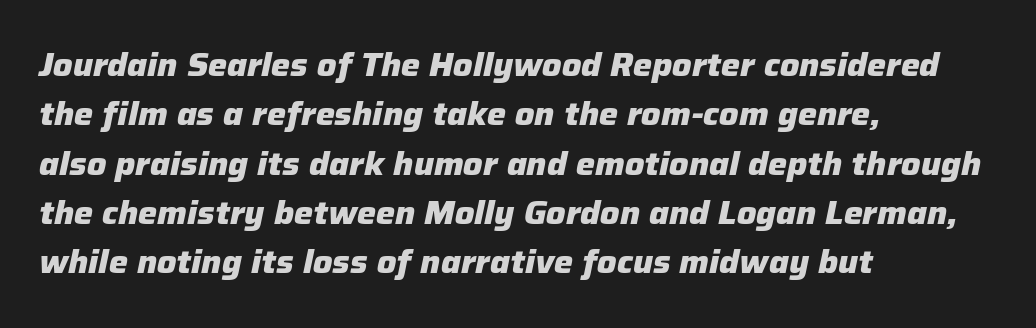
{"italic": "yes", "lean": "right", "slant_degrees": 12, "bold": "yes", "weight": "heavy", "width": "normal", "stroke_contrast": "low", "x_height": "medium", "monospaced": "no", "underline": "no", "align": "left", "line_spacing": "normal", "line_spacing_ratio": 1.54, "letter_spacing": "normal", "letter_spacing_em": 0.0, "glyph_px": 32}
